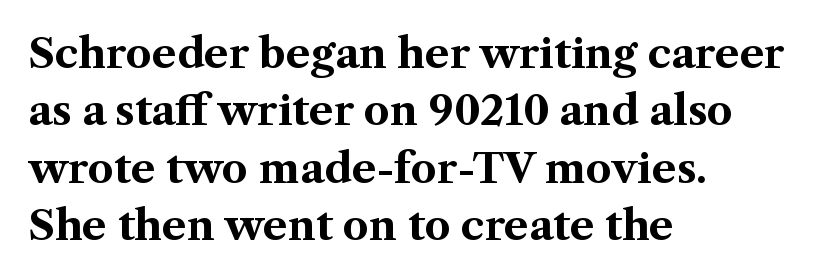
The image shows 41 px bold serif type, upright; set left-aligned, normal line spacing (1.4x), normal letter spacing, not underlined; medium stroke contrast and a medium x-height.
